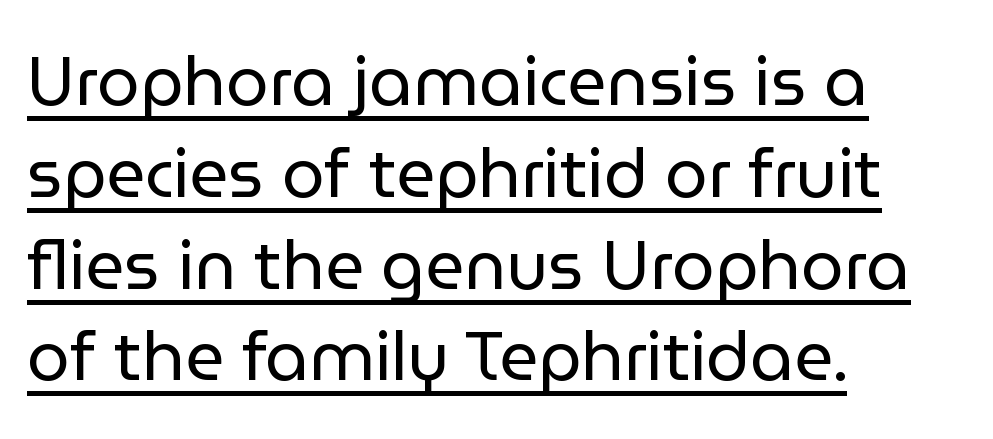
The image shows 68 px regular-weight sans-serif type, upright; set left-aligned, normal line spacing (1.35x), normal letter spacing, underlined; low stroke contrast and a medium x-height.
